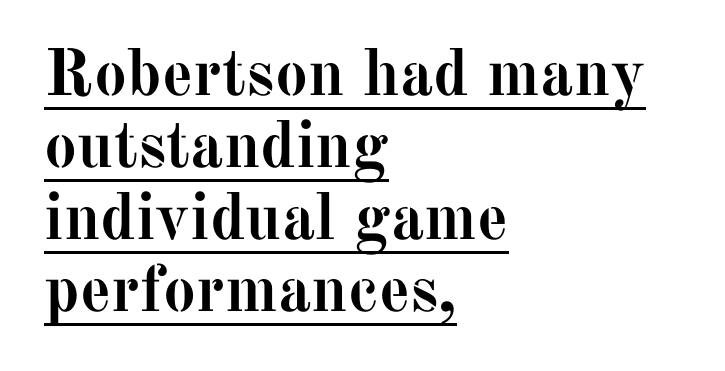
This sample uses plain, unmodified letter spacing. Horizontal alignment here is leftward, the default for most running prose. No italicization has been applied; the sample stays upright. A typesetter would label this face a serif.
